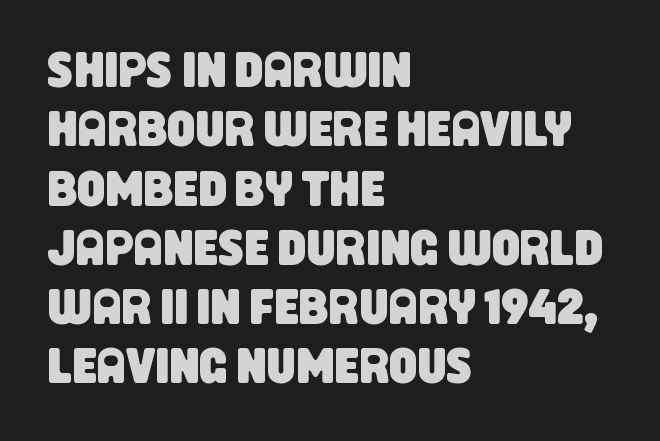
{"serif": "no", "width": "condensed", "stroke_contrast": "low", "x_height": "large", "monospaced": "no", "underline": "no", "align": "left", "line_spacing_ratio": 1.21, "letter_spacing": "normal", "letter_spacing_em": 0.0, "glyph_px": 49}
